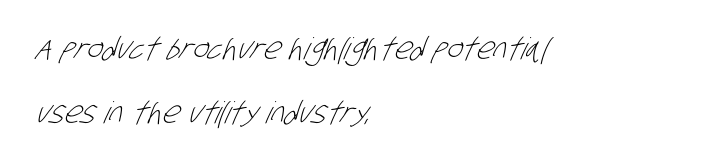
The image shows 30 px light, condensed sans-serif type; set left-aligned, loose line spacing (2.14x), normal letter spacing, not underlined; low stroke contrast and a large x-height.
